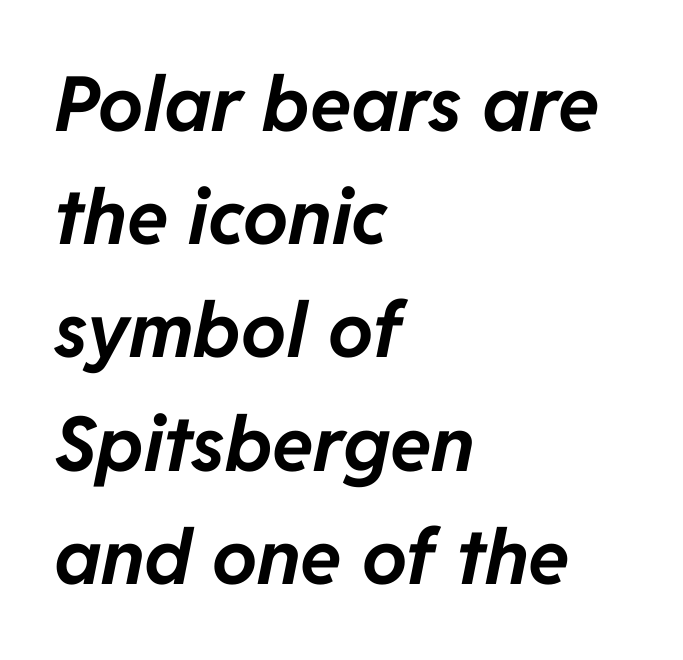
{"italic": "yes", "lean": "right", "slant_degrees": 11, "bold": "yes", "weight": "bold", "width": "normal", "stroke_contrast": "low", "x_height": "medium", "monospaced": "no", "underline": "no", "align": "left", "line_spacing": "normal", "line_spacing_ratio": 1.49, "letter_spacing": "normal", "letter_spacing_em": 0.0, "glyph_px": 76}
